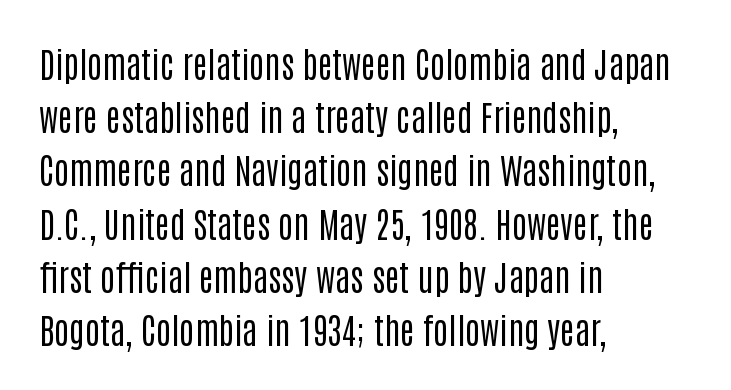
{"serif": "no", "italic": "no", "bold": "no", "weight": "regular", "width": "condensed", "stroke_contrast": "low", "x_height": "large", "monospaced": "no", "underline": "no", "align": "left", "line_spacing": "normal", "line_spacing_ratio": 1.52, "letter_spacing": "normal", "letter_spacing_em": 0.0, "glyph_px": 35}
